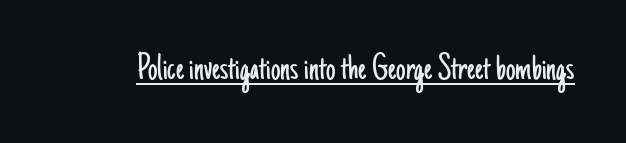
{"serif": "no", "italic": "no", "bold": "no", "weight": "light", "width": "condensed", "stroke_contrast": "low", "x_height": "small", "monospaced": "no", "underline": "yes", "letter_spacing": "normal", "letter_spacing_em": 0.0, "glyph_px": 38}
